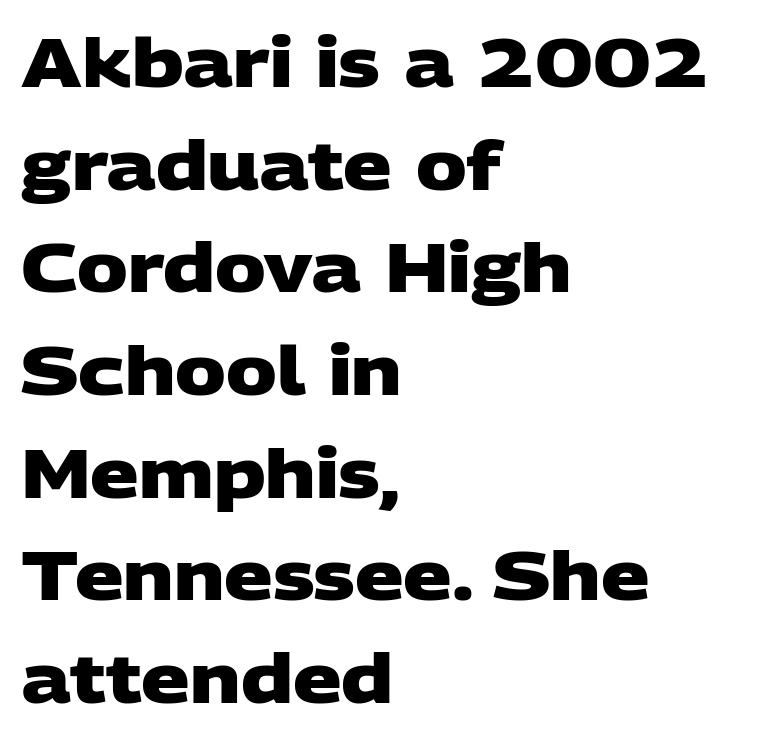
Q: Is the text bold? A: Yes.
Q: Is the typeface a serif or a sans-serif typeface? A: Sans-serif.
Q: Is the text underlined? A: No.
Q: How is the paragraph aligned? A: Left-aligned.
Q: Is the spacing between letters normal or unusually wide? A: Normal.
Q: Is the spacing between lines tight, normal or loose? A: Normal.
Q: Width (condensed, normal, or wide)? A: Wide.
Q: Stroke contrast? A: Low.
Q: x-height? A: Large.
Q: Monospaced? A: No.
